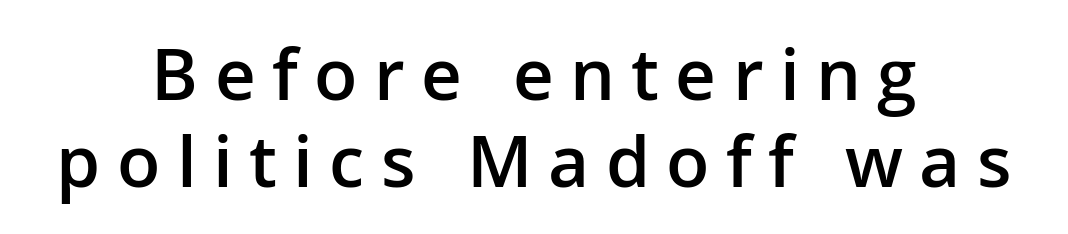
{"serif": "no", "italic": "no", "bold": "semi", "weight": "semibold", "width": "normal", "stroke_contrast": "low", "x_height": "medium", "monospaced": "no", "underline": "no", "align": "center", "line_spacing_ratio": 1.22, "letter_spacing": "wide", "letter_spacing_em": 0.23, "glyph_px": 71}
